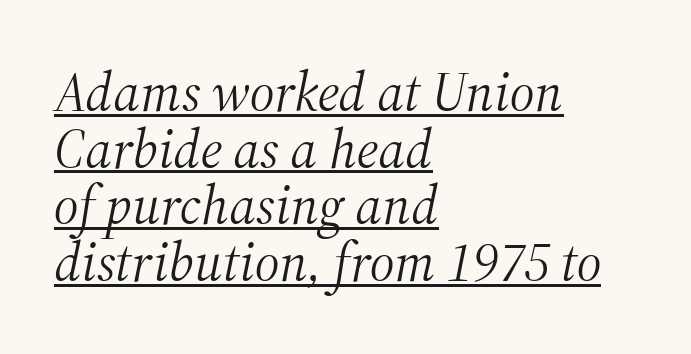
The image shows 55 px light serif type, italic (leaning right); set left-aligned, tight line spacing (1.03x), normal letter spacing, underlined; medium stroke contrast and a medium x-height.
